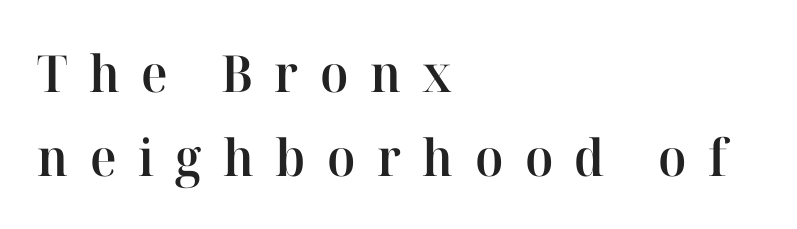
Varying glyph widths throughout — classic text-font behaviour. On the weight axis this lands at semibold, roughly 600. The glyphs are unaccompanied by any horizontal stroke below them. These lines are composed in type with serifs.
